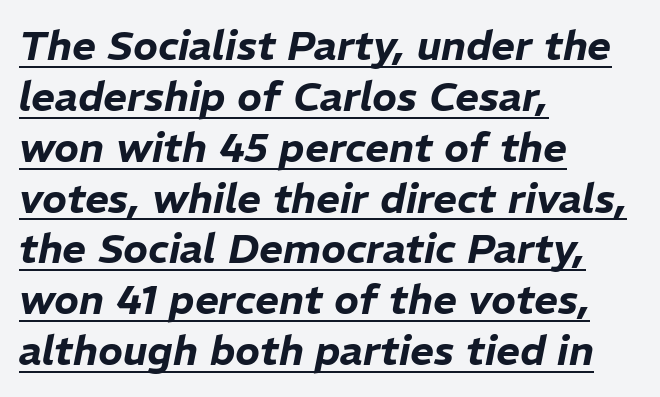
The image shows 41 px text type, italic (leaning right); set left-aligned, line spacing 1.24x, normal letter spacing, underlined; low stroke contrast and a medium x-height.
